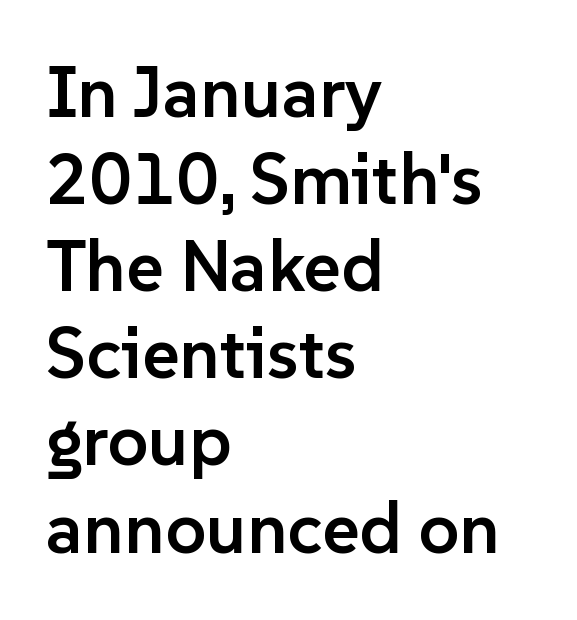
Q: Is the text bold? A: Semi-bold.
Q: Is the text italic (slanted)? A: No, it is upright.
Q: Is the typeface a serif or a sans-serif typeface? A: Sans-serif.
Q: Is the text underlined? A: No.
Q: How is the paragraph aligned? A: Left-aligned.
Q: Is the spacing between letters normal or unusually wide? A: Normal.
Q: Width (condensed, normal, or wide)? A: Normal.
Q: Stroke contrast? A: Low.
Q: x-height? A: Medium.
Q: Monospaced? A: No.
